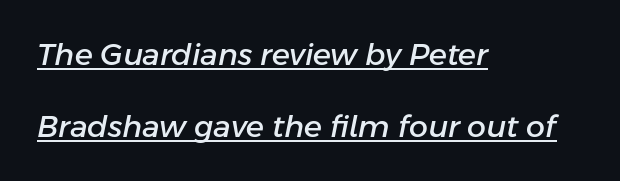
{"italic": "yes", "lean": "right", "slant_degrees": 11, "width": "normal", "stroke_contrast": "low", "x_height": "medium", "monospaced": "no", "underline": "yes", "align": "left", "line_spacing": "loose", "line_spacing_ratio": 2.4, "letter_spacing": "normal", "letter_spacing_em": 0.0, "glyph_px": 30}
